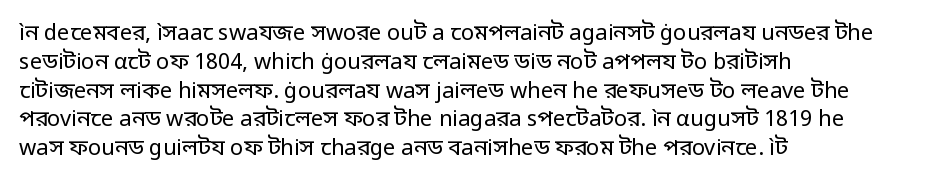
The image shows 22 px text type, upright; set left-aligned, normal line spacing (1.31x), normal letter spacing, not underlined.
